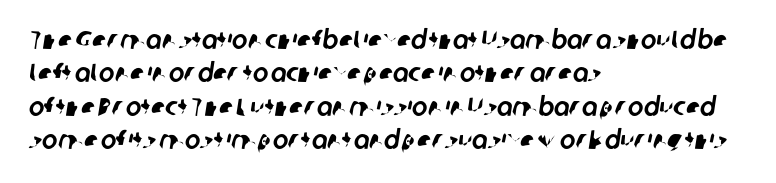
{"underline": "no", "align": "left", "line_spacing": "normal", "line_spacing_ratio": 1.28, "letter_spacing": "normal", "letter_spacing_em": 0.0, "glyph_px": 26}
